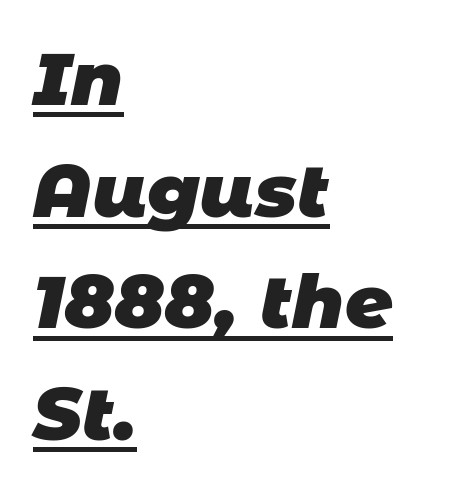
{"serif": "no", "bold": "yes", "weight": "heavy", "width": "normal", "stroke_contrast": "low", "x_height": "large", "monospaced": "no", "underline": "yes", "align": "left", "line_spacing": "normal", "line_spacing_ratio": 1.51, "letter_spacing": "normal", "letter_spacing_em": 0.0, "glyph_px": 74}
